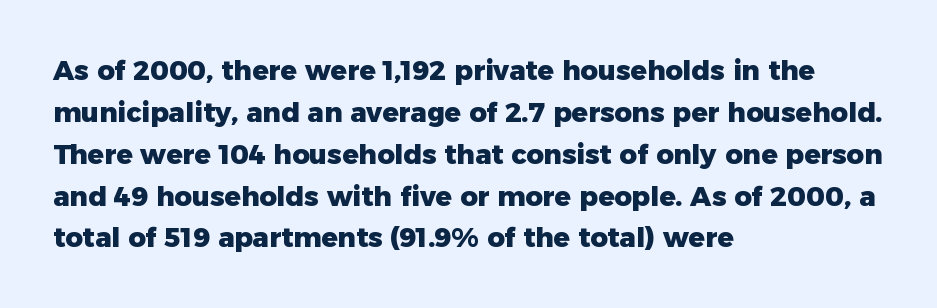
Q: Is the text bold? A: Yes.
Q: Is the text italic (slanted)? A: No, it is upright.
Q: Is the text underlined? A: No.
Q: How is the paragraph aligned? A: Left-aligned.
Q: Is the spacing between letters normal or unusually wide? A: Normal.
Q: Is the spacing between lines tight, normal or loose? A: Normal.
